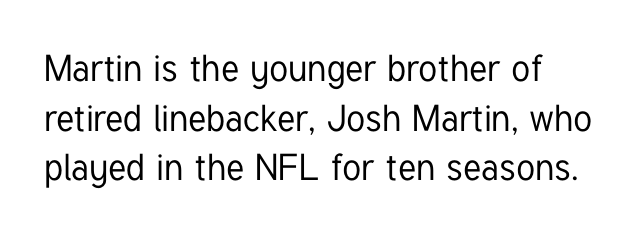
This is sans-serif lettering, the kind often seen on screens and signage. The leading is moderate, giving the passage an even texture. No italicization has been applied; the sample stays upright. Anything drawn beneath the words? Only blank space. This rendering leaves character spacing at its baseline value. The letters advance in unequal steps, a hallmark of proportional type.
